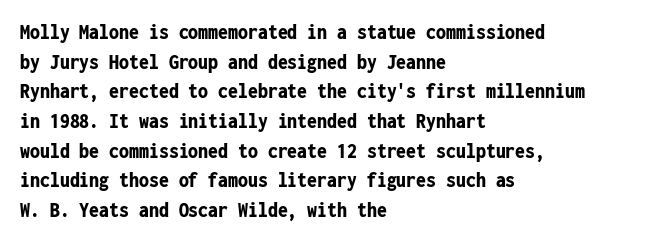
Q: Is the text bold? A: Yes.
Q: Is the text italic (slanted)? A: No, it is upright.
Q: Is the text underlined? A: No.
Q: How is the paragraph aligned? A: Left-aligned.
Q: Is the spacing between letters normal or unusually wide? A: Normal.
Q: Is the spacing between lines tight, normal or loose? A: Normal.
